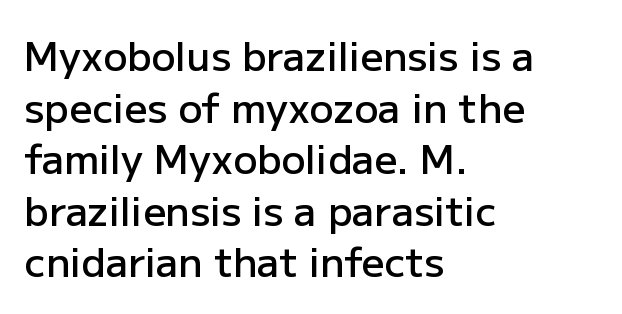
{"serif": "no", "italic": "no", "bold": "semi", "weight": "semibold", "width": "normal", "stroke_contrast": "low", "x_height": "medium", "monospaced": "no", "underline": "no", "align": "left", "line_spacing": "normal", "line_spacing_ratio": 1.29, "letter_spacing": "normal", "letter_spacing_em": 0.0, "glyph_px": 40}
